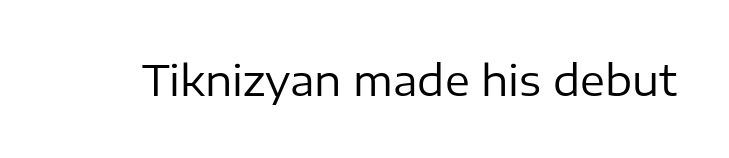
The image shows 42 px regular-weight sans-serif type, upright; set normal letter spacing, not underlined; low stroke contrast and a medium x-height.
